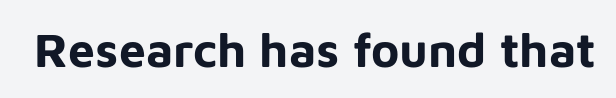
The image shows 48 px bold sans-serif type, upright; set normal letter spacing, not underlined; low stroke contrast and a medium x-height.
